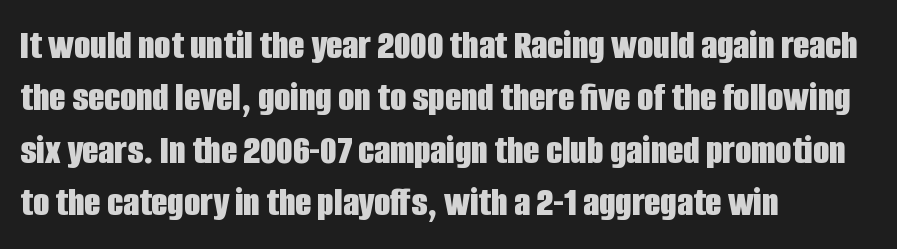
The image shows 42 px bold, condensed sans-serif type, upright; set left-aligned, normal line spacing (1.25x), normal letter spacing, not underlined; low stroke contrast and a large x-height.
